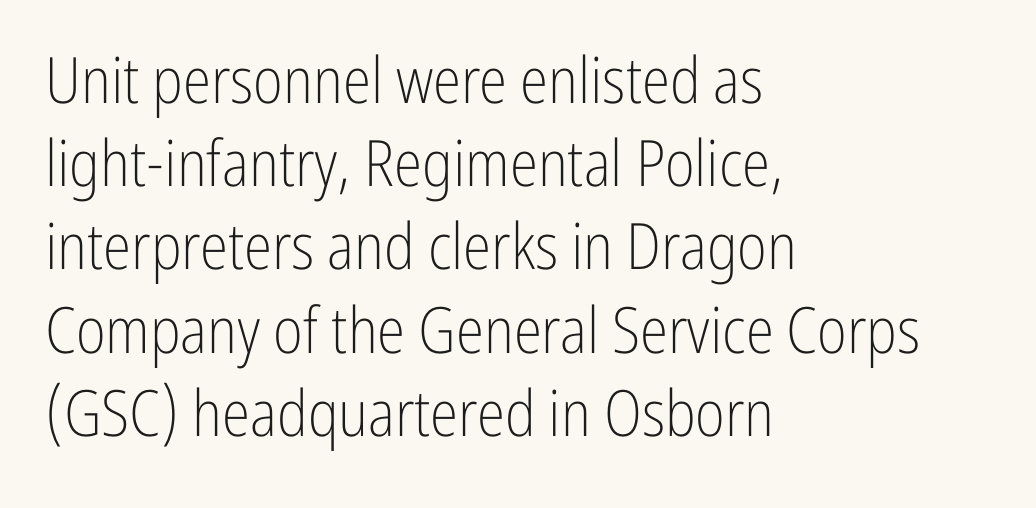
{"serif": "no", "italic": "no", "bold": "no", "weight": "light", "width": "condensed", "stroke_contrast": "low", "x_height": "medium", "monospaced": "no", "underline": "no", "align": "left", "line_spacing": "normal", "line_spacing_ratio": 1.3, "letter_spacing": "normal", "letter_spacing_em": 0.0, "glyph_px": 64}
